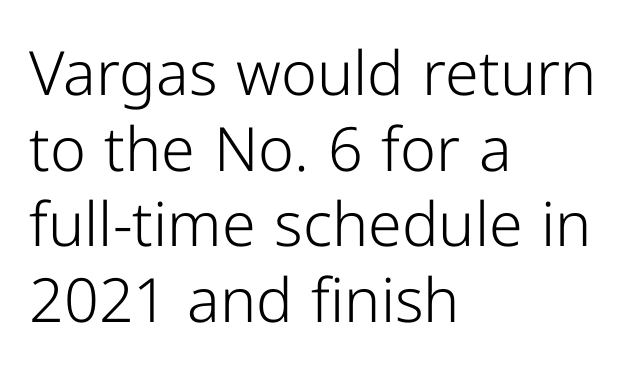
Q: Is the text bold? A: No.
Q: Is the text italic (slanted)? A: No, it is upright.
Q: Is the typeface a serif or a sans-serif typeface? A: Sans-serif.
Q: Is the text underlined? A: No.
Q: How is the paragraph aligned? A: Left-aligned.
Q: Is the spacing between letters normal or unusually wide? A: Normal.
Q: Width (condensed, normal, or wide)? A: Normal.
Q: Stroke contrast? A: Low.
Q: x-height? A: Medium.
Q: Monospaced? A: No.
